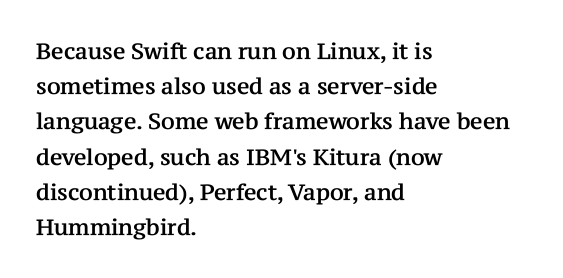
The face used here is rendered with its standard letterfit. A bare baseline throughout the passage. The compositor pushed each line to the left boundary. Regarding leading, the lines here are spaced in the standard way.
